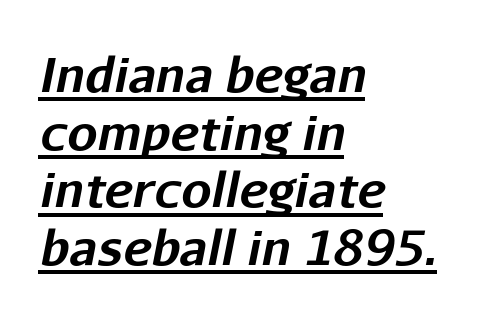
The image shows 48 px bold type, italic (leaning right); set left-aligned, line spacing 1.2x, normal letter spacing, underlined; low stroke contrast and a medium x-height.
